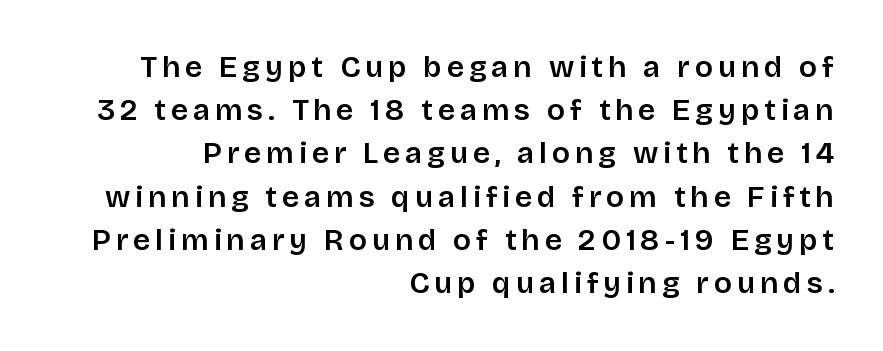
{"serif": "no", "italic": "no", "bold": "semi", "weight": "semibold", "width": "normal", "stroke_contrast": "low", "x_height": "large", "monospaced": "no", "underline": "no", "align": "right", "line_spacing": "normal", "line_spacing_ratio": 1.44, "glyph_px": 30}
